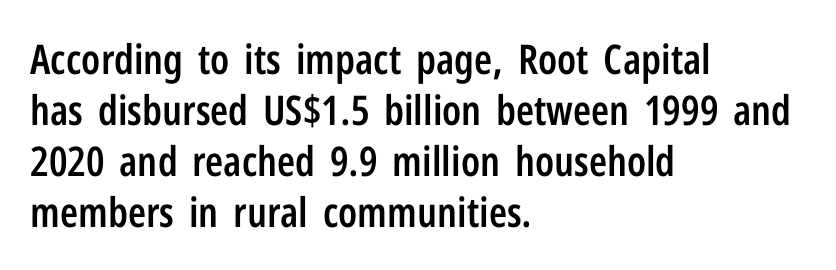
The letters advance in unequal steps, a hallmark of proportional type. Vertical strokes here are truly vertical. Left-aligned paragraph, ragged on the right. Letter spacing: default. A semibold gives these letters moderate extra thickness, short of bold. Serif or sans? Sans — the stroke terminals are bare.
